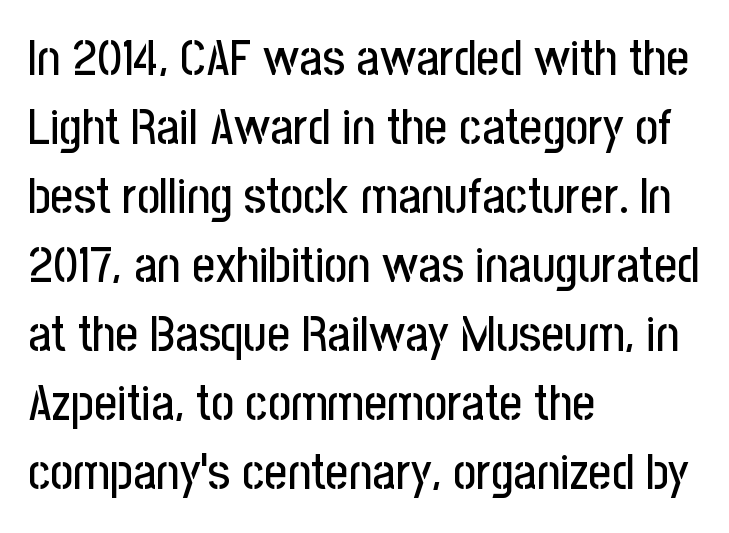
Nobody touched the tracking dial on this one. Letters rest on an invisible, unmarked baseline. Each new line begins a customary step beneath the previous one. A typesetter would label this face a sans.
